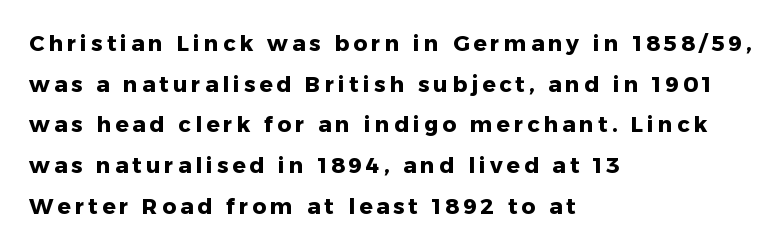
{"italic": "no", "bold": "yes", "underline": "no", "align": "left", "line_spacing_ratio": 1.85, "glyph_px": 22}
